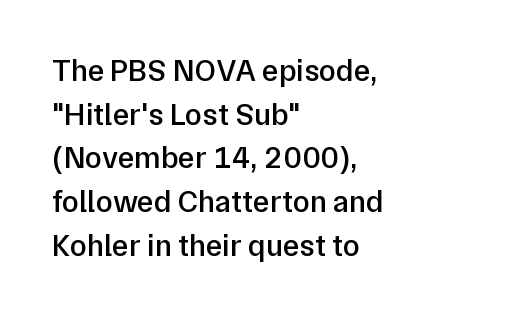
Q: Is the text bold? A: Semi-bold.
Q: Is the text italic (slanted)? A: No, it is upright.
Q: Is the typeface a serif or a sans-serif typeface? A: Sans-serif.
Q: Is the text underlined? A: No.
Q: How is the paragraph aligned? A: Left-aligned.
Q: Is the spacing between letters normal or unusually wide? A: Normal.
Q: Is the spacing between lines tight, normal or loose? A: Normal.
Q: Width (condensed, normal, or wide)? A: Normal.
Q: Stroke contrast? A: Low.
Q: x-height? A: Medium.
Q: Monospaced? A: No.
